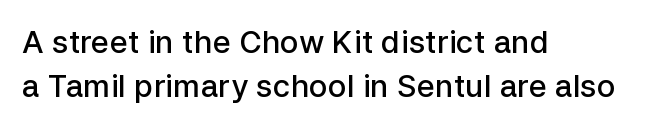
Q: Is the text bold? A: Semi-bold.
Q: Is the text italic (slanted)? A: No, it is upright.
Q: Is the typeface a serif or a sans-serif typeface? A: Sans-serif.
Q: Is the text underlined? A: No.
Q: How is the paragraph aligned? A: Left-aligned.
Q: Is the spacing between letters normal or unusually wide? A: Normal.
Q: Is the spacing between lines tight, normal or loose? A: Normal.
Q: Width (condensed, normal, or wide)? A: Normal.
Q: Stroke contrast? A: Low.
Q: x-height? A: Medium.
Q: Monospaced? A: No.
